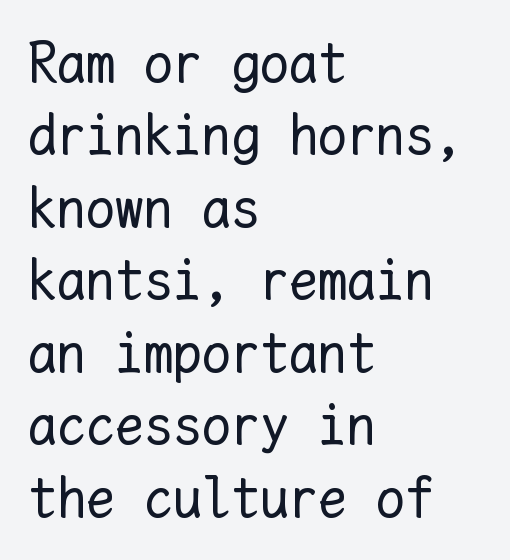
The image shows 58 px regular-weight type, upright, monospaced; set left-aligned, normal line spacing (1.25x), normal letter spacing, not underlined; low stroke contrast and a medium x-height.
